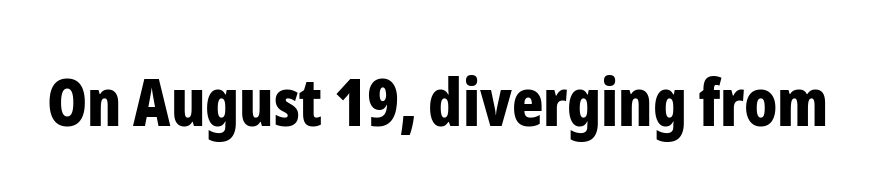
This sample uses a sans-serif face. Honestly, there is no underline to notice here at all. Proportional: the letters do not fall into vertical columns. How heavy is the stroke? Heavy — this is a bold. Vertical strokes here are truly vertical.
